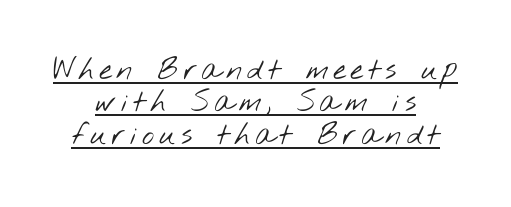
The face used here is proportionally spaced, like ordinary book or web type. Vertical spacing — tight. Ink coverage per letter is moderate at most. A centered setting, common on invitations and titles, is used for this passage. Letterform terminals end flat and unadorned throughout the passage. Quick note: underline on.
